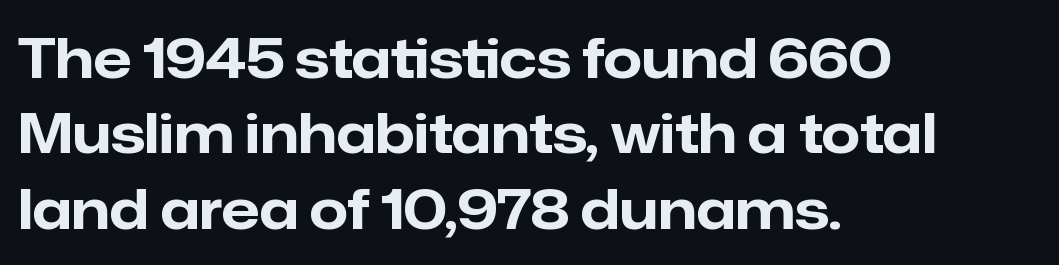
{"serif": "no", "italic": "no", "bold": "yes", "weight": "bold", "width": "normal", "stroke_contrast": "low", "x_height": "medium", "monospaced": "no", "underline": "no", "align": "left", "line_spacing": "normal", "line_spacing_ratio": 1.37, "letter_spacing": "normal", "letter_spacing_em": 0.0, "glyph_px": 55}
